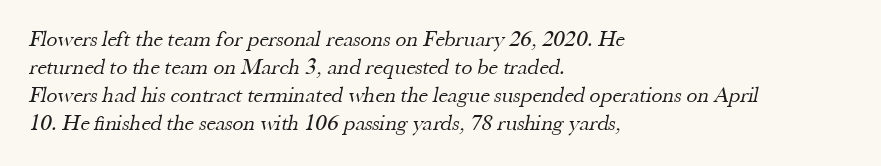
Standard letterfit; no display-style spreading of the glyphs. The leading is moderate, giving the passage an even texture. Rule under the text: the space is simply empty. Alignment: flush left. Weight class: somewhere from thin through regular.
